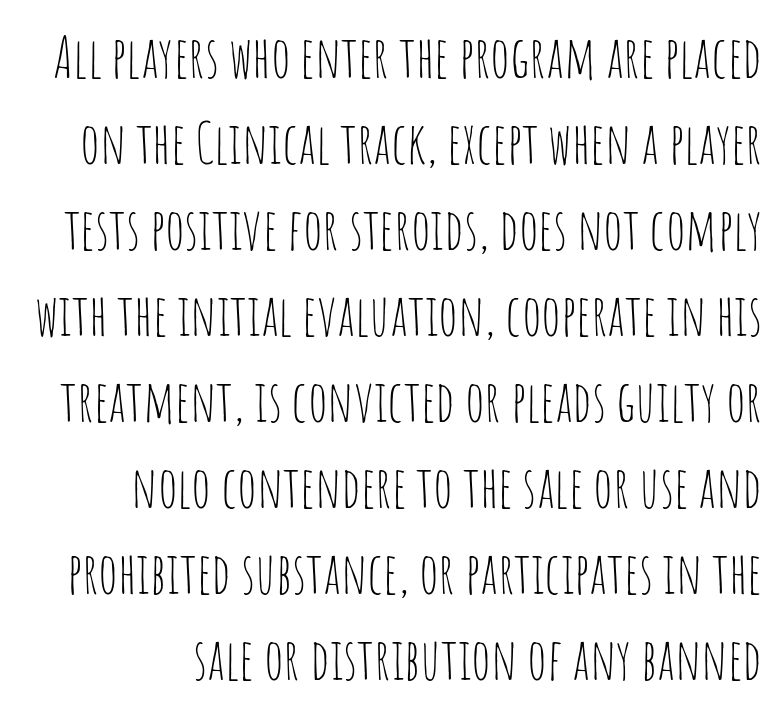
The image shows 57 px thin, condensed sans-serif type, upright; set right-aligned, normal line spacing (1.51x), normal letter spacing, not underlined; low stroke contrast and a large x-height.
